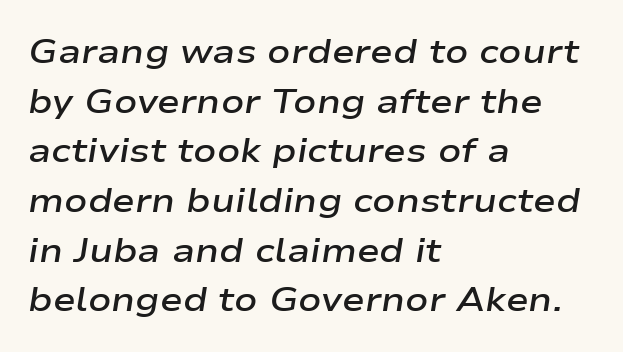
Q: Is the text bold? A: Semi-bold.
Q: Is the text italic (slanted)? A: Yes, it leans right by about 9 degrees.
Q: Is the text underlined? A: No.
Q: How is the paragraph aligned? A: Left-aligned.
Q: Is the spacing between letters normal or unusually wide? A: Normal.
Q: Is the spacing between lines tight, normal or loose? A: Normal.
Q: Width (condensed, normal, or wide)? A: Wide.
Q: Stroke contrast? A: Low.
Q: x-height? A: Medium.
Q: Monospaced? A: No.
